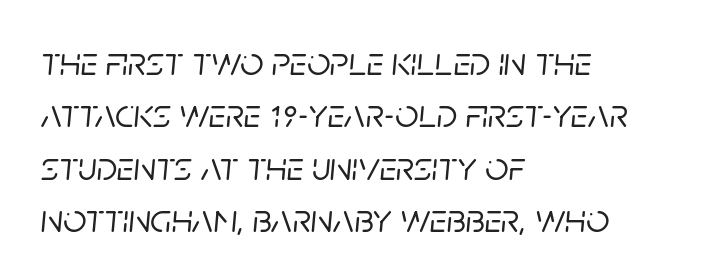
{"italic": "yes", "lean": "right", "slant_degrees": 5, "width": "normal", "stroke_contrast": "low", "x_height": "large", "monospaced": "no", "underline": "no", "align": "left", "line_spacing": "normal", "line_spacing_ratio": 1.28, "letter_spacing": "normal", "letter_spacing_em": 0.0, "glyph_px": 41}
